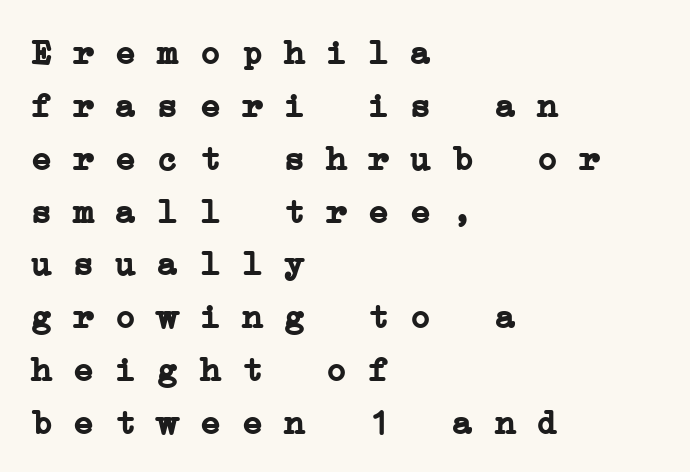
The image shows 35 px semibold, wide serif type, monospaced; set left-aligned, normal line spacing (1.51x), normal letter spacing, not underlined; low stroke contrast and a medium x-height.
